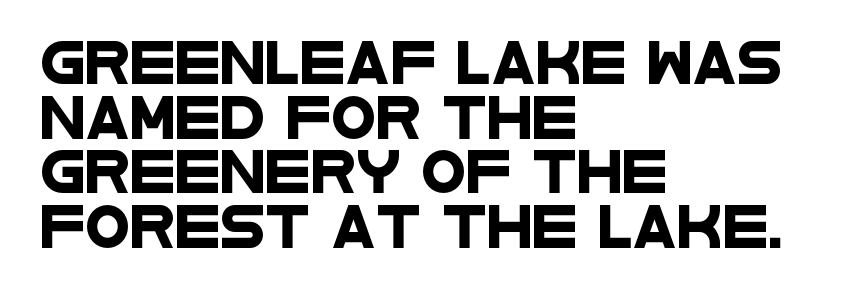
The image shows 41 px wide sans-serif type; set left-aligned, normal line spacing (1.33x), normal letter spacing, not underlined; low stroke contrast and a large x-height.
